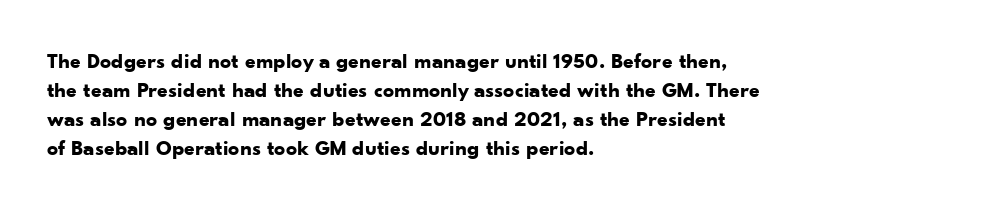
The image shows 22 px bold type, upright; set left-aligned, normal line spacing (1.32x), normal letter spacing, not underlined.
